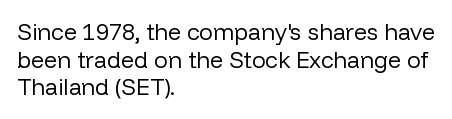
{"italic": "no", "bold": "no", "underline": "no", "align": "left", "line_spacing_ratio": 1.2, "letter_spacing": "normal", "letter_spacing_em": 0.0, "glyph_px": 23}
